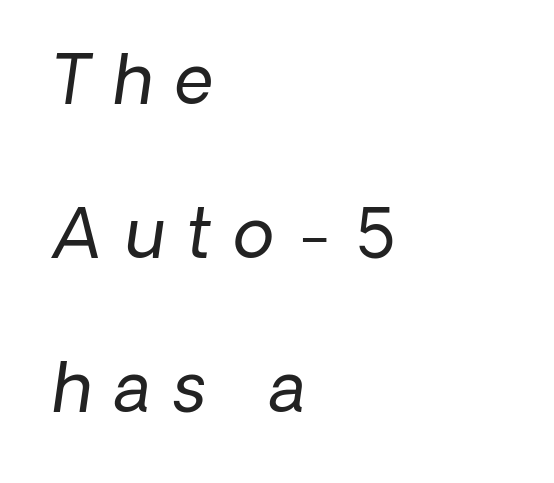
{"italic": "yes", "lean": "right", "slant_degrees": 8, "bold": "no", "weight": "regular", "width": "normal", "stroke_contrast": "low", "x_height": "medium", "monospaced": "no", "underline": "no", "align": "left", "line_spacing": "loose", "line_spacing_ratio": 2.3, "letter_spacing": "wide", "letter_spacing_em": 0.34, "glyph_px": 67}
